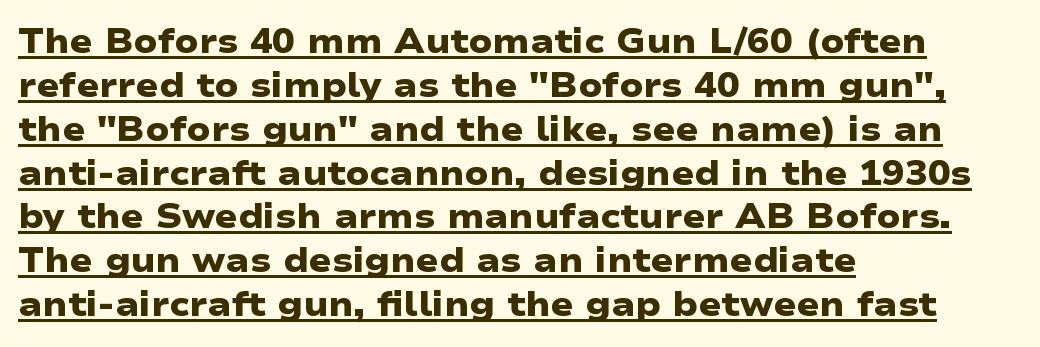
Q: Is the text bold? A: Yes.
Q: Is the typeface a serif or a sans-serif typeface? A: Sans-serif.
Q: Is the text underlined? A: Yes.
Q: How is the paragraph aligned? A: Left-aligned.
Q: Is the spacing between letters normal or unusually wide? A: Normal.
Q: Is the spacing between lines tight, normal or loose? A: Normal.
Q: Width (condensed, normal, or wide)? A: Wide.
Q: Stroke contrast? A: Low.
Q: x-height? A: Medium.
Q: Monospaced? A: No.
